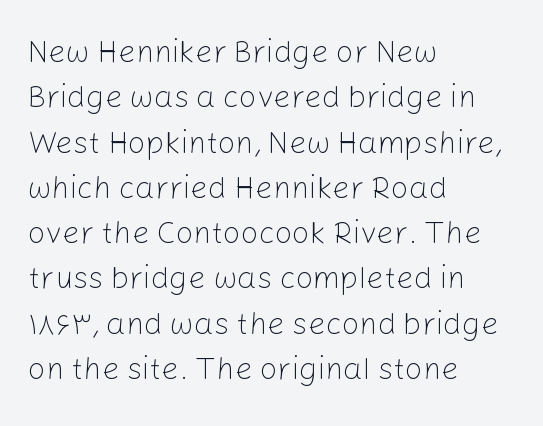
The image shows 31 px light sans-serif type, upright; set left-aligned, normal line spacing (1.46x), normal letter spacing, not underlined; low stroke contrast and a medium x-height.
